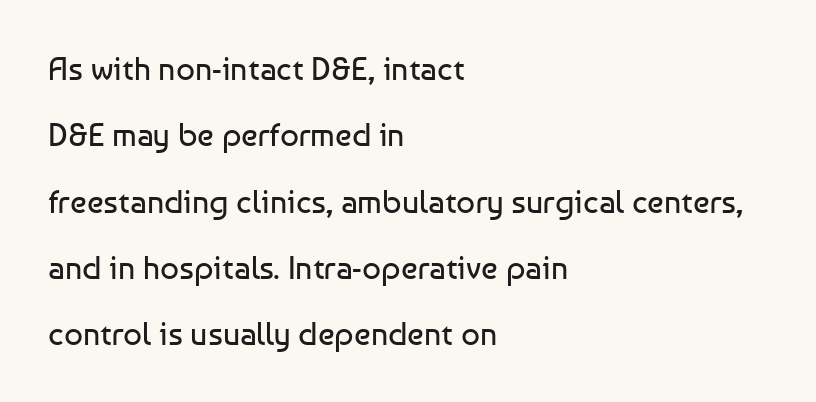
The image shows 33 px regular-weight sans-serif type, upright; set left-aligned, loose line spacing (2.01x), normal letter spacing, not underlined; low stroke contrast and a medium x-height.
